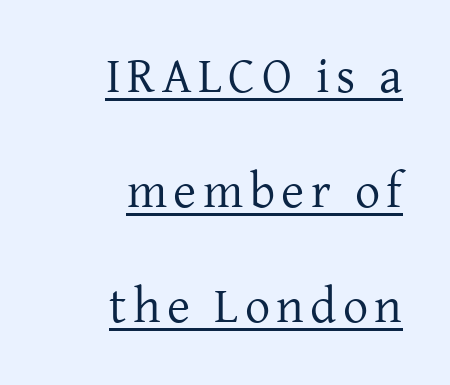
{"serif": "yes", "italic": "no", "bold": "no", "weight": "regular", "width": "normal", "stroke_contrast": "low", "x_height": "medium", "monospaced": "no", "underline": "yes", "align": "right", "line_spacing": "loose", "line_spacing_ratio": 2.3, "glyph_px": 50}
